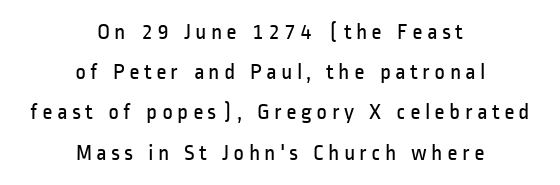
The image shows 23 px text type, upright; set centered, line spacing 1.75x, not underlined.
